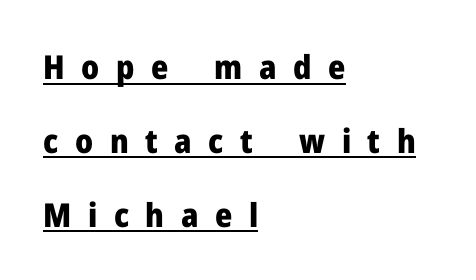
The image shows 33 px heavy sans-serif type, upright; set left-aligned, loose line spacing (2.24x), unusually wide letter spacing (+0.5 em), underlined; low stroke contrast and a medium x-height.
